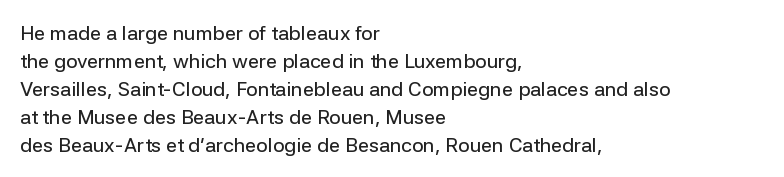
Q: Is the text italic (slanted)? A: No, it is upright.
Q: Is the text underlined? A: No.
Q: How is the paragraph aligned? A: Left-aligned.
Q: Is the spacing between letters normal or unusually wide? A: Normal.
Q: Is the spacing between lines tight, normal or loose? A: Normal.
